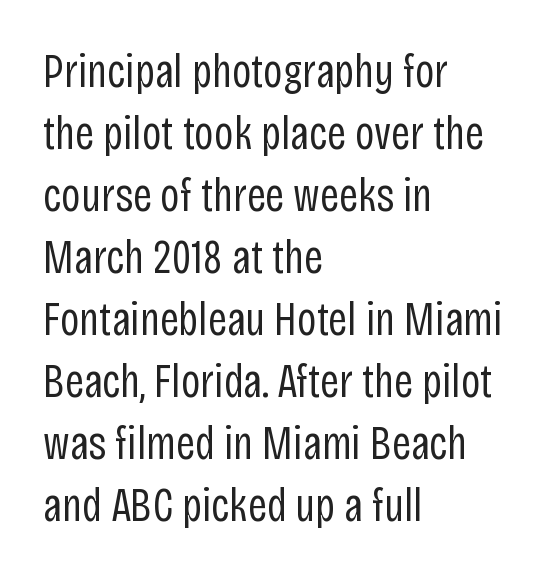
{"serif": "no", "italic": "no", "bold": "no", "weight": "regular", "width": "condensed", "stroke_contrast": "low", "x_height": "large", "monospaced": "no", "underline": "no", "align": "left", "line_spacing": "normal", "line_spacing_ratio": 1.32, "letter_spacing": "normal", "letter_spacing_em": 0.0, "glyph_px": 47}
